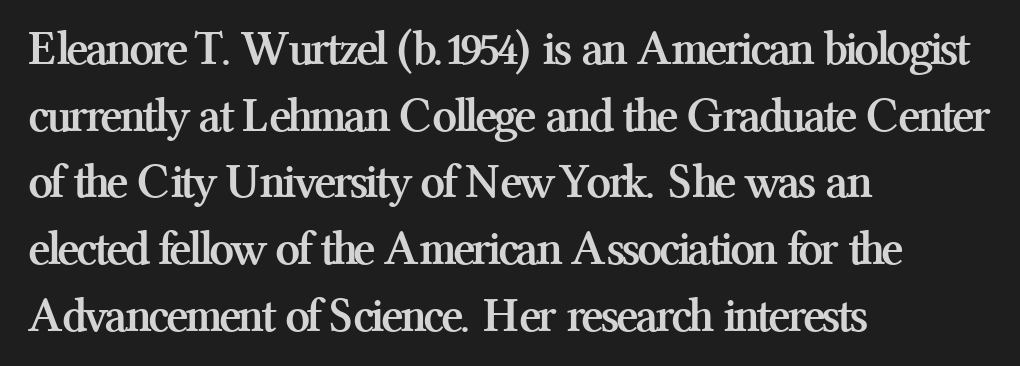
The image shows 49 px semibold serif type, upright; set left-aligned, normal line spacing (1.36x), normal letter spacing, not underlined; medium stroke contrast and a medium x-height.
